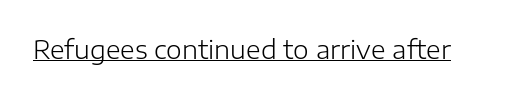
The letterforms sit at book weight or below. Posture: upright roman. Here the glyphs are tracked normally, forming tight word shapes. The words here are underlined.
